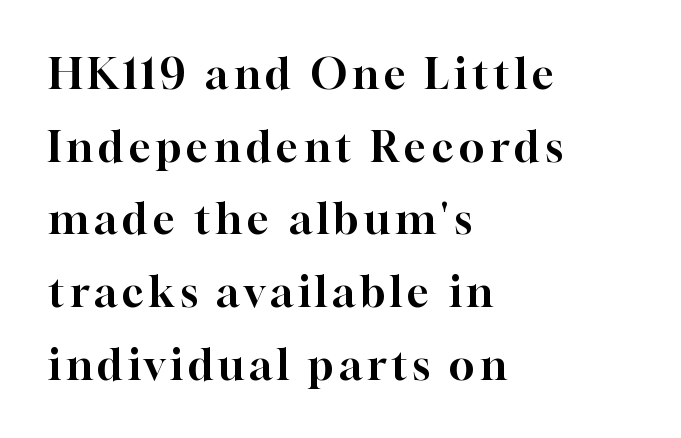
{"serif": "yes", "italic": "no", "width": "normal", "stroke_contrast": "high", "x_height": "medium", "monospaced": "no", "underline": "no", "align": "left", "line_spacing_ratio": 1.73, "glyph_px": 42}
